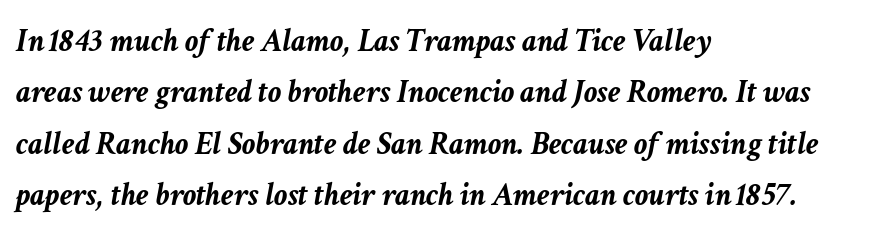
{"italic": "yes", "lean": "right", "slant_degrees": 11, "bold": "yes", "weight": "semibold", "width": "normal", "stroke_contrast": "low", "x_height": "medium", "monospaced": "no", "underline": "no", "align": "left", "line_spacing": "normal", "line_spacing_ratio": 1.56, "letter_spacing": "normal", "letter_spacing_em": 0.0, "glyph_px": 33}
